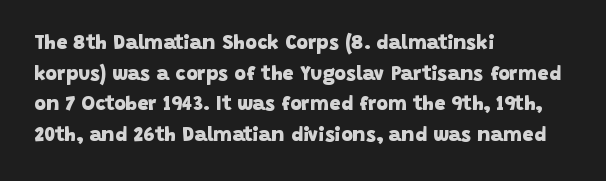
The image shows 20 px bold type; set left-aligned, normal line spacing (1.53x), normal letter spacing, not underlined.
